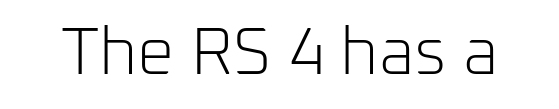
The image shows 66 px light sans-serif type, upright; set normal letter spacing, not underlined; low stroke contrast and a medium x-height.
